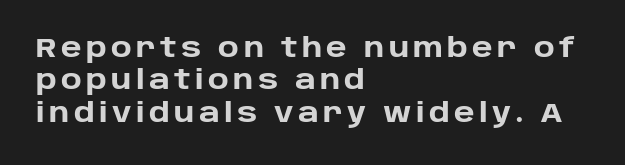
Words float on clear page, feet unadorned. Horizontal alignment here is leftward, the default for most running prose. Weight check: bold — yes, fully. Horizontal bands of white between lines are of average thickness. Unlike italic type, these characters show no tilt at all.
